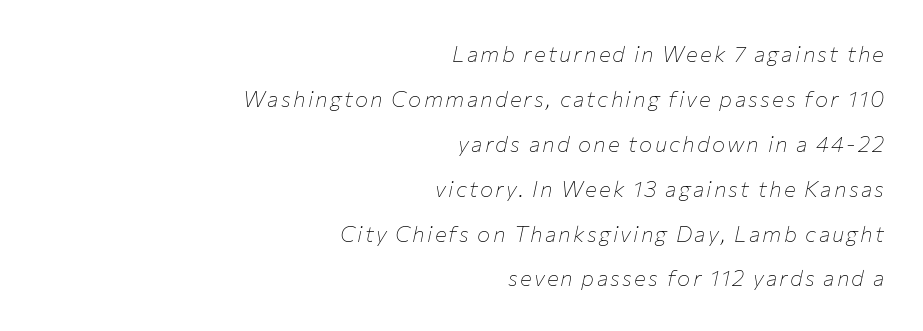
Yep, that's italic — everything's leaning. Check under the words: just untouched page. Is the block centered? No — it sits flush against the right margin. The block of text is sparse from top to bottom, with ample space between rows. Vertical stems look standard width or narrower in stroke.
